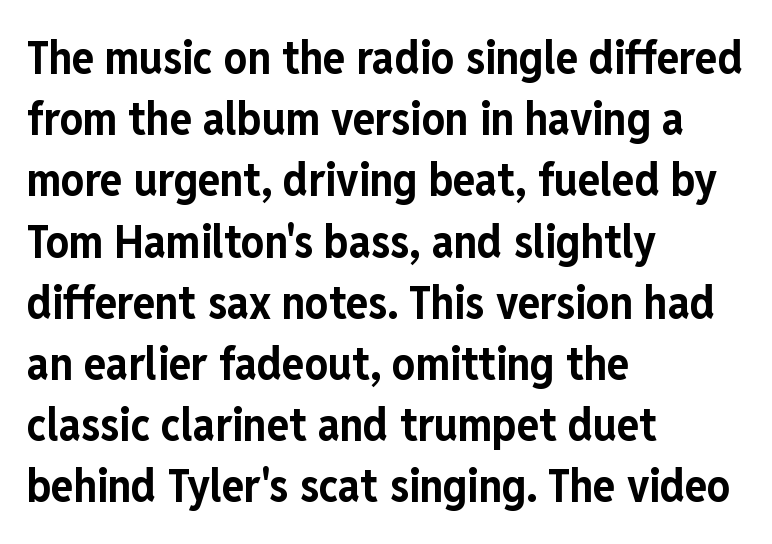
These words are printed bold, with thick strokes throughout. Vertical strokes here are truly vertical. The string is rendered with underlining switched off. Words appear dense and cohesive because spacing is normal. The line-height multiplier appears to be the usual default. You could not count columns in this text — the font is proportionally spaced.
